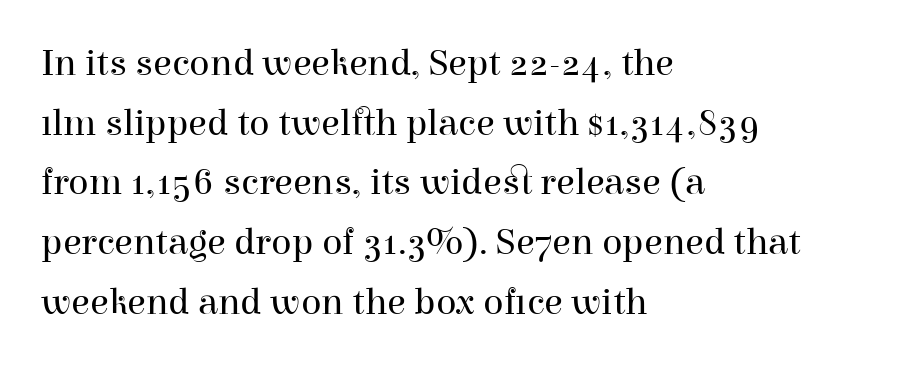
Q: Is the text bold? A: No.
Q: Is the text italic (slanted)? A: No, it is upright.
Q: Is the typeface a serif or a sans-serif typeface? A: Serif.
Q: Is the text underlined? A: No.
Q: How is the paragraph aligned? A: Left-aligned.
Q: Is the spacing between letters normal or unusually wide? A: Normal.
Q: Is the spacing between lines tight, normal or loose? A: Normal.
Q: Width (condensed, normal, or wide)? A: Normal.
Q: Stroke contrast? A: High.
Q: x-height? A: Medium.
Q: Monospaced? A: No.
